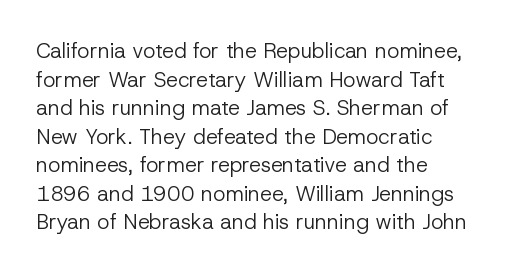
The letterforms sit at book weight or below. Is there much room between lines? A standard amount, neither cramped nor airy. This rendering leaves character spacing at its baseline value. The letters stand upright; this is a roman face. Lines of text with bare space underneath.
